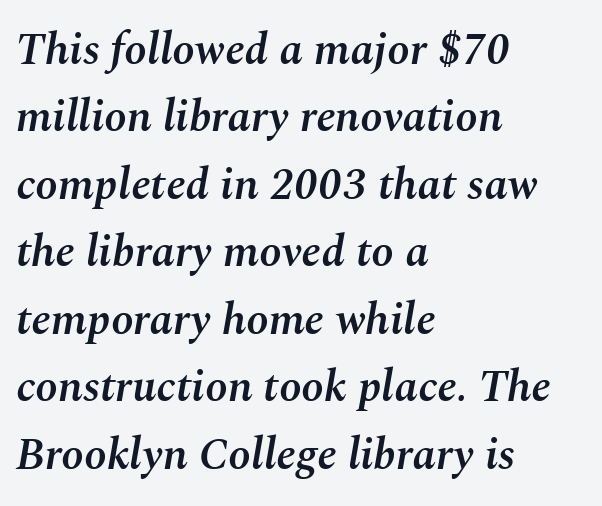
Q: Is the text bold? A: Semi-bold.
Q: Is the text italic (slanted)? A: Yes, it leans right by about 10 degrees.
Q: Is the text underlined? A: No.
Q: How is the paragraph aligned? A: Left-aligned.
Q: Is the spacing between letters normal or unusually wide? A: Normal.
Q: Is the spacing between lines tight, normal or loose? A: Normal.
Q: Width (condensed, normal, or wide)? A: Normal.
Q: Stroke contrast? A: Medium.
Q: x-height? A: Medium.
Q: Monospaced? A: No.
